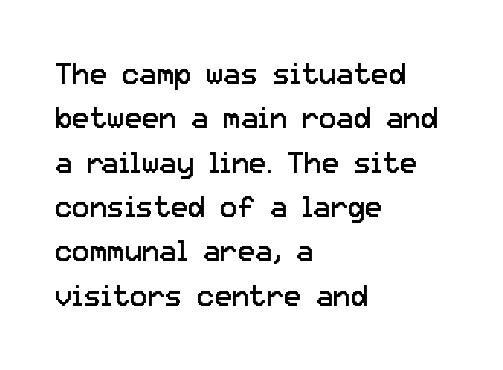
The image shows 29 px regular-weight sans-serif type, upright; set left-aligned, normal line spacing (1.53x), normal letter spacing, not underlined; low stroke contrast and a medium x-height.
